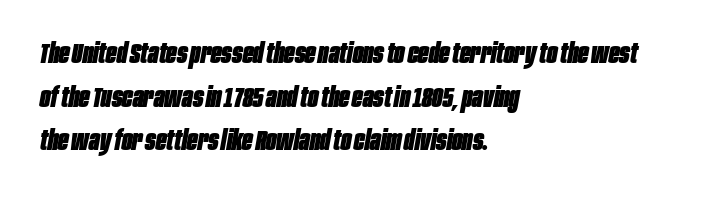
Compared with typical body copy, the letter spacing here is the same. Type without underlining. Casual observation: everything's shoved over to the left. One glance says typical: line gaps are just what's usual. An italicized treatment has been applied to the whole sample.
